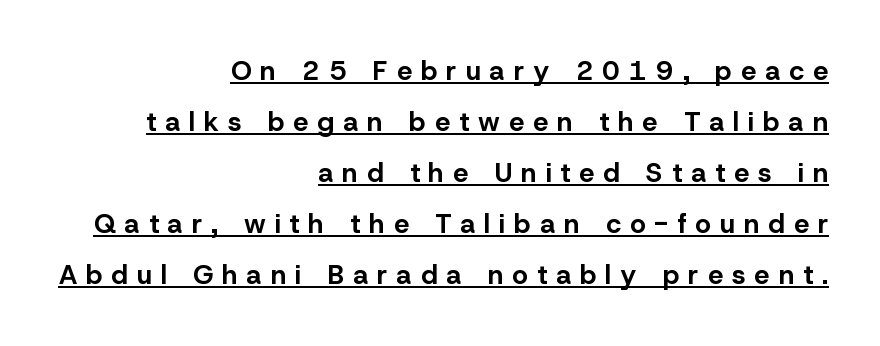
Q: Is the text bold? A: Yes.
Q: Is the text italic (slanted)? A: No, it is upright.
Q: Is the text underlined? A: Yes.
Q: How is the paragraph aligned? A: Right-aligned.
Q: Is the spacing between letters normal or unusually wide? A: Unusually wide.
